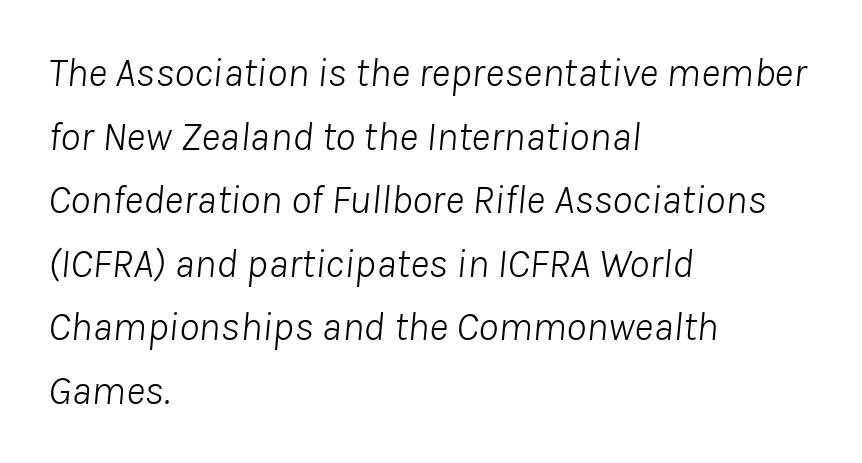
The image shows 41 px light type, italic (leaning right); set left-aligned, normal line spacing (1.55x), normal letter spacing, not underlined; low stroke contrast and a medium x-height.
